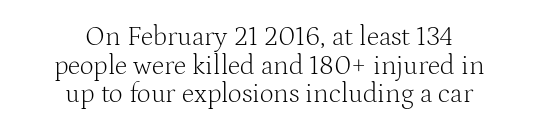
Plain, unruled lines of type. Heft: none added — not bold. Does the lettering tilt? It doesn't — this is upright. Each line is balanced around a shared central axis. The passage shown has conventional tracking throughout. The lines are packed closely together with very little leading.
